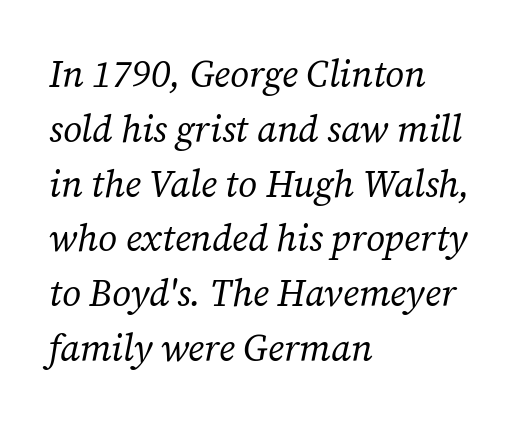
{"serif": "yes", "italic": "yes", "lean": "right", "slant_degrees": 12, "bold": "no", "weight": "regular", "width": "normal", "stroke_contrast": "low", "x_height": "medium", "monospaced": "no", "underline": "no", "align": "left", "line_spacing": "normal", "line_spacing_ratio": 1.48, "letter_spacing": "normal", "letter_spacing_em": 0.0, "glyph_px": 37}
